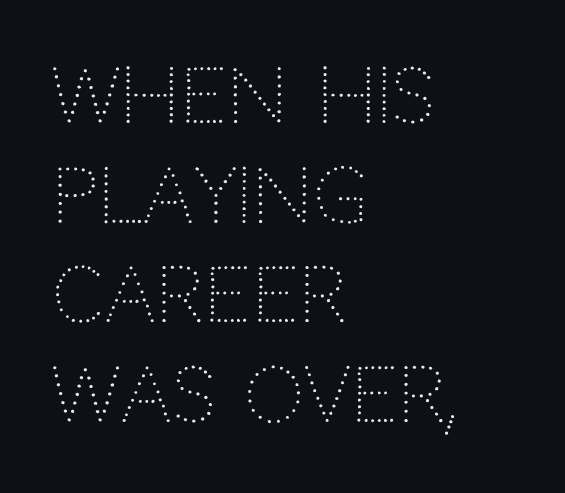
Posture: vertical. Honestly, the row spacing looks completely unremarkable. In CSS terms this would be text-align: left. The tracking reads as untouched default to a designer's eye. The characters display no serif detailing; their extremities are plain.
